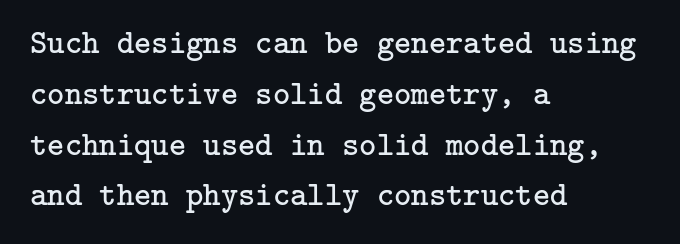
Q: Is the text bold? A: No.
Q: Is the text italic (slanted)? A: No, it is upright.
Q: Is the typeface a serif or a sans-serif typeface? A: Serif.
Q: Is the text underlined? A: No.
Q: How is the paragraph aligned? A: Left-aligned.
Q: Is the spacing between letters normal or unusually wide? A: Normal.
Q: Is the spacing between lines tight, normal or loose? A: Normal.
Q: Width (condensed, normal, or wide)? A: Normal.
Q: Stroke contrast? A: Low.
Q: x-height? A: Medium.
